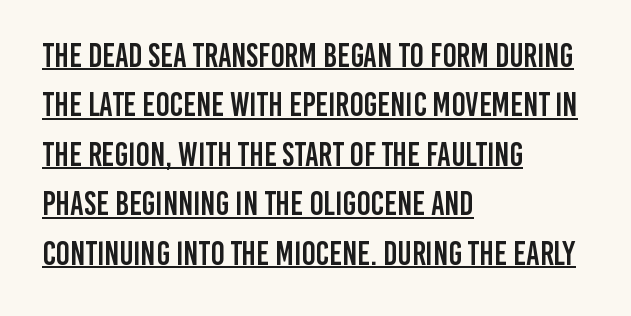
{"serif": "no", "italic": "no", "width": "condensed", "stroke_contrast": "low", "x_height": "large", "monospaced": "no", "underline": "yes", "align": "left", "line_spacing": "normal", "line_spacing_ratio": 1.5, "letter_spacing": "normal", "letter_spacing_em": 0.0, "glyph_px": 33}
